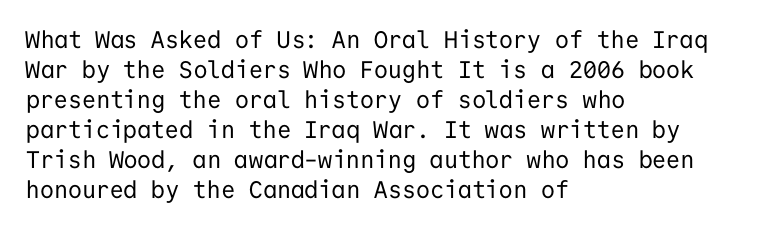
The image shows 24 px text type, upright; set left-aligned, normal line spacing (1.25x), normal letter spacing, not underlined.
